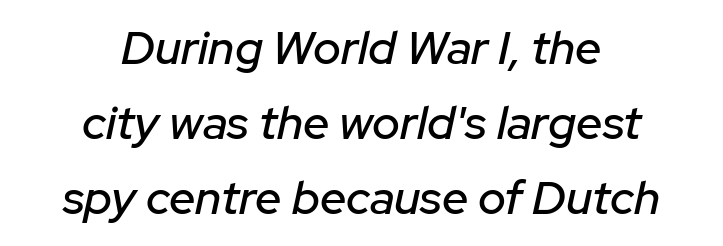
Q: Is the text italic (slanted)? A: Yes, it leans right by about 12 degrees.
Q: Is the text underlined? A: No.
Q: How is the paragraph aligned? A: Centered.
Q: Is the spacing between letters normal or unusually wide? A: Normal.
Q: Is the spacing between lines tight, normal or loose? A: Normal.
Q: Width (condensed, normal, or wide)? A: Normal.
Q: Stroke contrast? A: Low.
Q: x-height? A: Medium.
Q: Monospaced? A: No.
